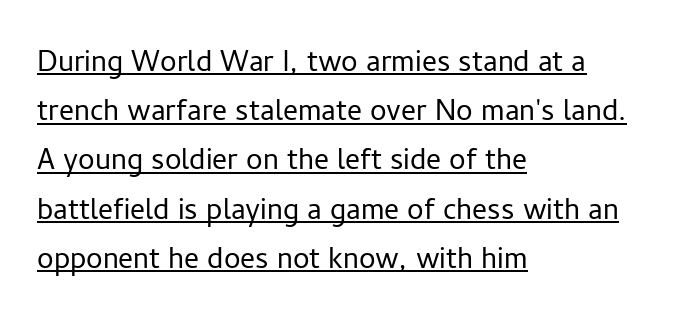
Q: Is the text bold? A: No.
Q: Is the text italic (slanted)? A: No, it is upright.
Q: Is the typeface a serif or a sans-serif typeface? A: Sans-serif.
Q: Is the text underlined? A: Yes.
Q: How is the paragraph aligned? A: Left-aligned.
Q: Is the spacing between letters normal or unusually wide? A: Normal.
Q: Is the spacing between lines tight, normal or loose? A: Normal.
Q: Width (condensed, normal, or wide)? A: Normal.
Q: Stroke contrast? A: Low.
Q: x-height? A: Medium.
Q: Monospaced? A: No.
